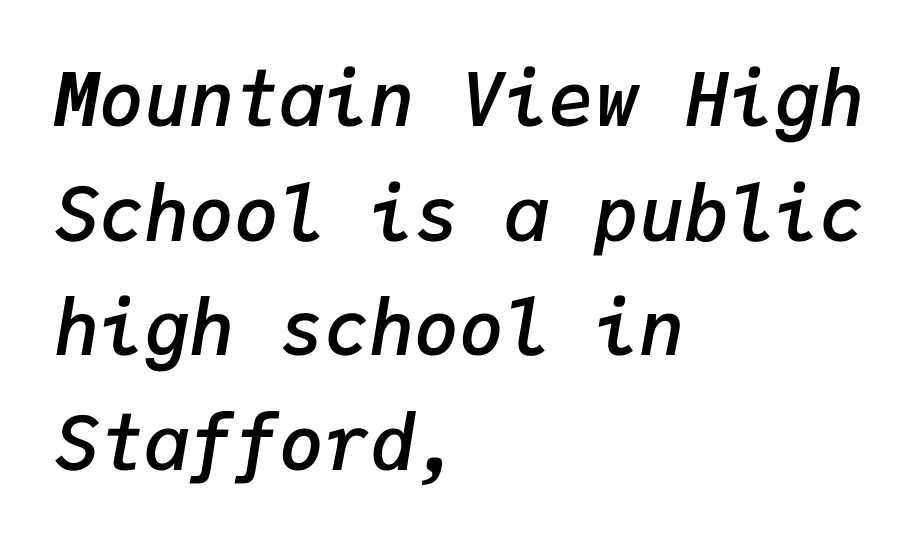
{"italic": "yes", "lean": "right", "slant_degrees": 9, "bold": "semi", "weight": "semibold", "width": "normal", "stroke_contrast": "low", "x_height": "medium", "monospaced": "yes", "underline": "no", "align": "left", "line_spacing": "normal", "line_spacing_ratio": 1.53, "letter_spacing": "normal", "letter_spacing_em": 0.0, "glyph_px": 75}
